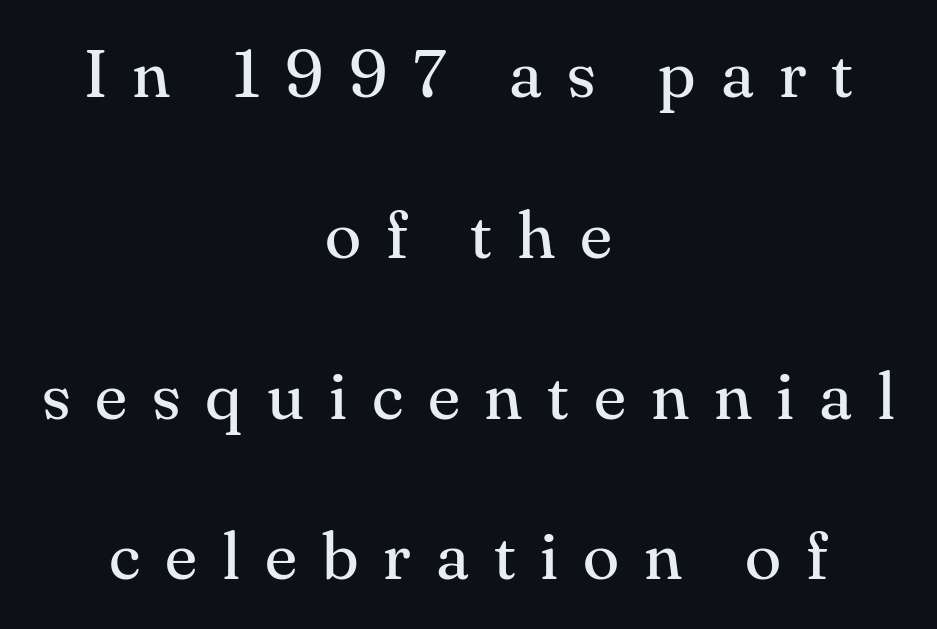
The image shows 67 px regular-weight serif type, upright; set centered, loose line spacing (2.4x), unusually wide letter spacing (+0.37 em), not underlined; medium stroke contrast and a small x-height.
